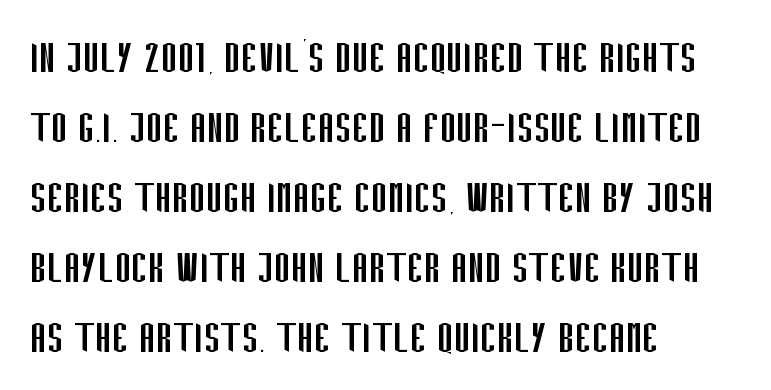
Q: Is the text bold? A: No.
Q: Is the text italic (slanted)? A: No, it is upright.
Q: Is the typeface a serif or a sans-serif typeface? A: Sans-serif.
Q: Is the text underlined? A: No.
Q: How is the paragraph aligned? A: Left-aligned.
Q: Is the spacing between letters normal or unusually wide? A: Normal.
Q: Is the spacing between lines tight, normal or loose? A: Normal.
Q: Width (condensed, normal, or wide)? A: Condensed.
Q: Stroke contrast? A: Low.
Q: x-height? A: Large.
Q: Monospaced? A: No.
